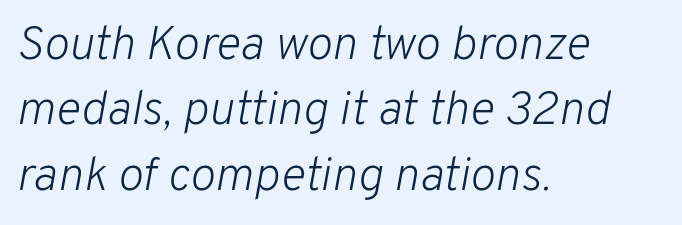
The gap between lines stays unmarked. Summary of vertical rhythm: regular, with standard interline spacing. Is the letter spacing exaggerated? No — it looks like the ordinary default. Spacing verdict: proportional, widths tailored to each character. Designer's note — italics engaged. No heavy texture on the line: the type isn't bold.
